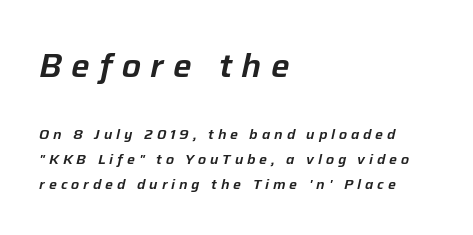
Every character sits at an angle, as italics do. Proportional: the letters do not fall into vertical columns. A classic flush-left, rag-right setting is used for this passage. Descenders are the only things crossing below the line. Character size in the leading block exceeds that of the trailing block.
